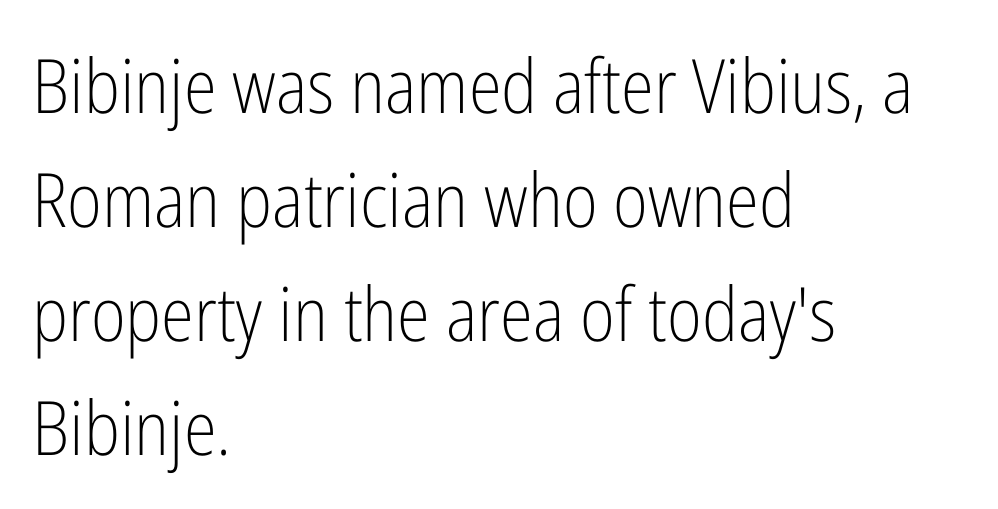
Q: Is the text bold? A: No.
Q: Is the text italic (slanted)? A: No, it is upright.
Q: Is the typeface a serif or a sans-serif typeface? A: Sans-serif.
Q: Is the text underlined? A: No.
Q: How is the paragraph aligned? A: Left-aligned.
Q: Is the spacing between letters normal or unusually wide? A: Normal.
Q: Is the spacing between lines tight, normal or loose? A: Normal.
Q: Width (condensed, normal, or wide)? A: Condensed.
Q: Stroke contrast? A: Low.
Q: x-height? A: Medium.
Q: Monospaced? A: No.
